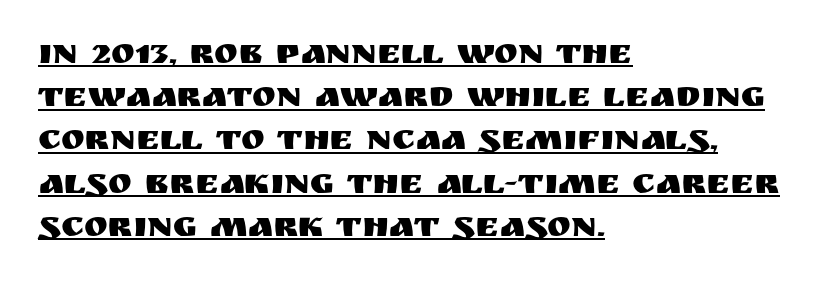
Are there feet on the stems? There aren't — it's a sans. This sample carries an underscore along the baseline area. Notice how the passage keeps a crisp vertical edge on the left only. The passage shown has conventional tracking throughout. Every character sits straight up, as roman type does. You could not count columns in this text — the font is proportionally spaced.
